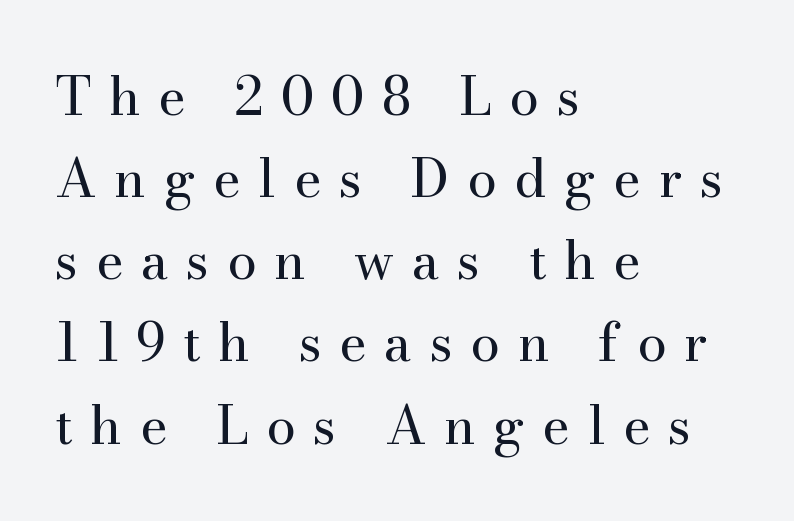
The face used here is proportionally spaced, like ordinary book or web type. It's the straight-up-and-down kind of type. Reading down the column, the eye jumps a familiar distance to each next line. Classification — serif. The letterforms stand isolated, each surrounded by extra space.
